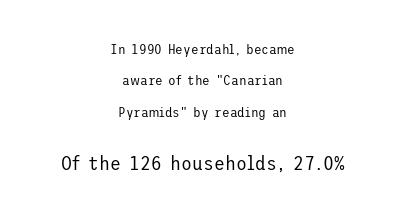
{"italic": "no", "bold": "no", "underline": "no", "align": "center", "line_spacing": "loose", "line_spacing_ratio": 2.25, "letter_spacing": "normal", "letter_spacing_em": 0.0, "larger_block": "second", "size_ratio": 1.43, "glyph_px": 20}
